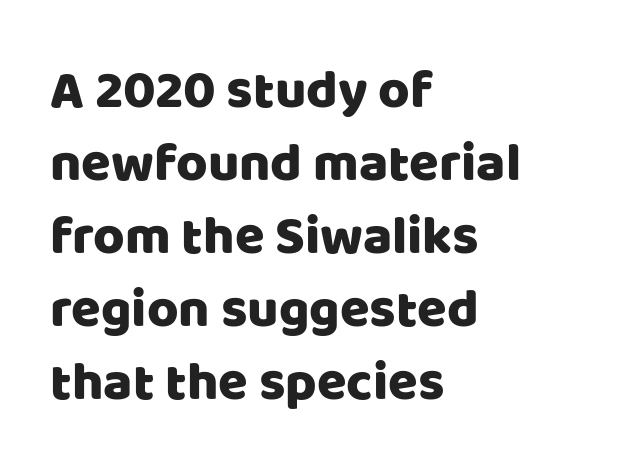
The image shows 54 px sans-serif type, upright; set left-aligned, normal line spacing (1.35x), normal letter spacing, not underlined; low stroke contrast and a large x-height.
